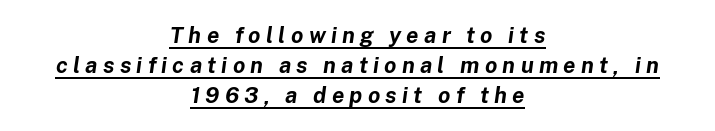
{"italic": "yes", "lean": "right", "slant_degrees": 8, "bold": "yes", "underline": "yes", "align": "center", "line_spacing": "normal", "line_spacing_ratio": 1.37, "letter_spacing": "wide", "letter_spacing_em": 0.24, "glyph_px": 22}
